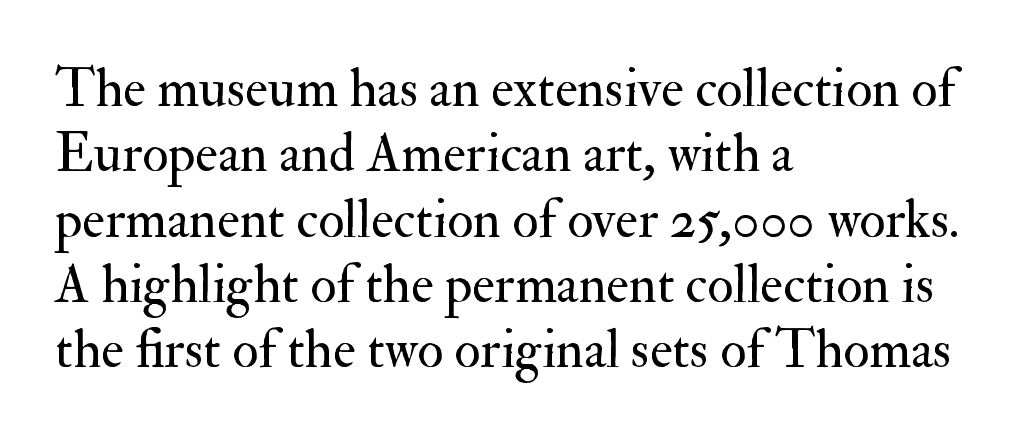
Each letter keeps its own natural width here, so spacing adapts to shape. Reading down the block, your eye returns to a fixed left position each line. Ascenders rise straight up at ninety degrees. Serifs: yes, visible at the terminals of the letterforms.
